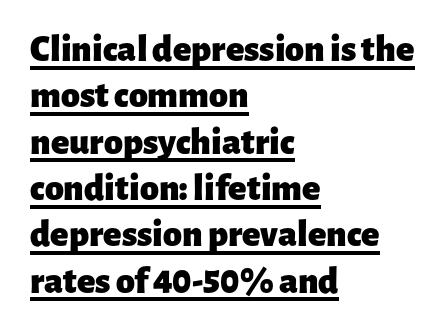
Q: Is the text bold? A: Yes.
Q: Is the text italic (slanted)? A: No, it is upright.
Q: Is the typeface a serif or a sans-serif typeface? A: Sans-serif.
Q: Is the text underlined? A: Yes.
Q: How is the paragraph aligned? A: Left-aligned.
Q: Is the spacing between letters normal or unusually wide? A: Normal.
Q: Width (condensed, normal, or wide)? A: Normal.
Q: Stroke contrast? A: Low.
Q: x-height? A: Medium.
Q: Monospaced? A: No.
